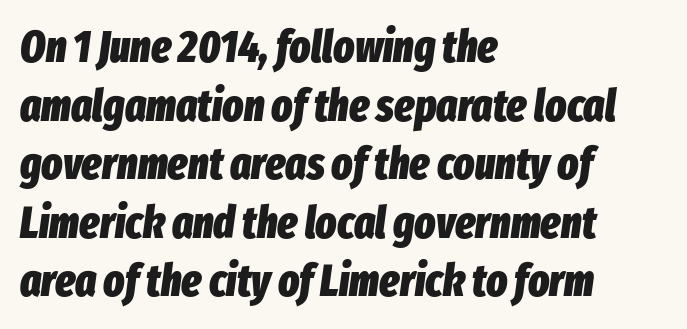
The image shows 44 px heavy, condensed type, italic (leaning right); set left-aligned, normal line spacing (1.33x), normal letter spacing, not underlined; low stroke contrast and a medium x-height.
